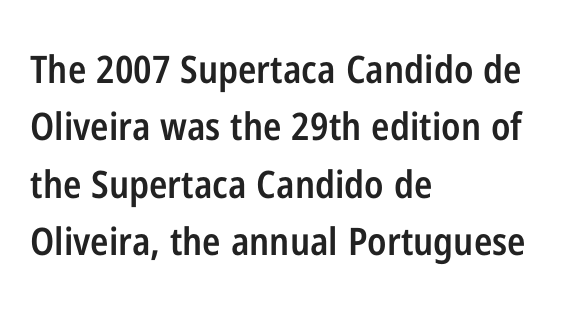
The string is rendered with underlining switched off. Looks like regular typesetting: each glyph gets only the width it needs. Leading matches the norm, producing a regular column. The passage is arranged the way most books set body copy — flush left. Letter spacing: default.
